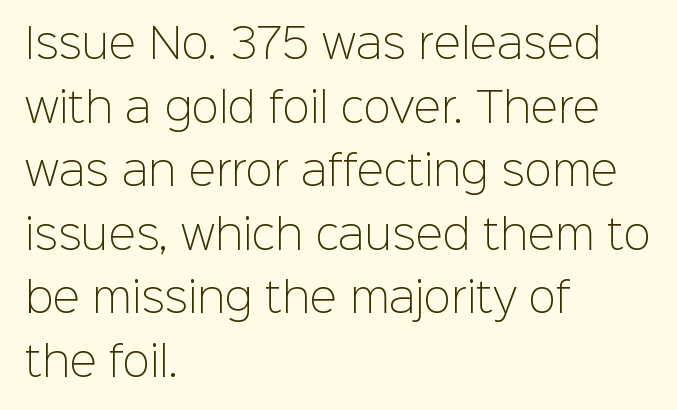
{"serif": "no", "italic": "no", "bold": "no", "weight": "light", "width": "normal", "stroke_contrast": "low", "x_height": "medium", "monospaced": "no", "underline": "no", "align": "left", "line_spacing": "normal", "line_spacing_ratio": 1.55, "letter_spacing": "normal", "letter_spacing_em": 0.0, "glyph_px": 41}
